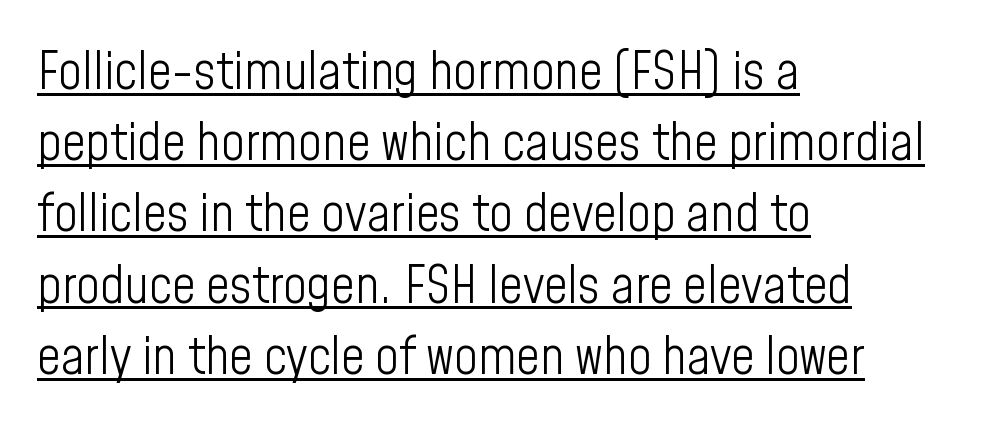
{"serif": "no", "italic": "no", "bold": "no", "weight": "light", "width": "condensed", "stroke_contrast": "low", "x_height": "medium", "monospaced": "no", "underline": "yes", "align": "left", "line_spacing": "normal", "line_spacing_ratio": 1.37, "letter_spacing": "normal", "letter_spacing_em": 0.0, "glyph_px": 52}
